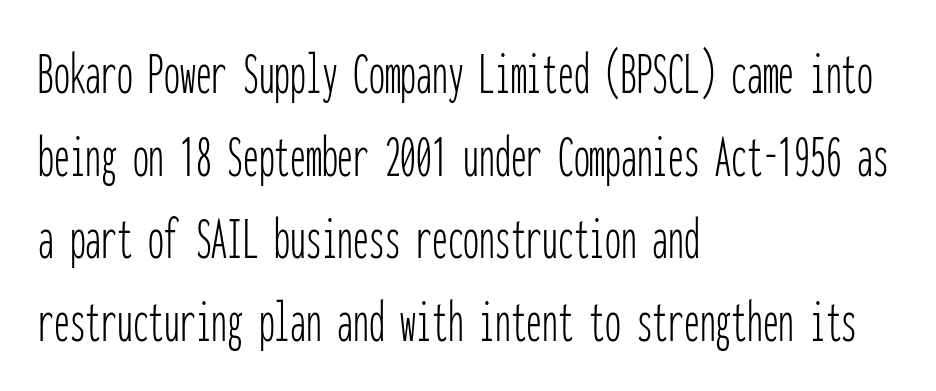
The image shows 63 px thin, condensed sans-serif type, upright, monospaced; set left-aligned, normal line spacing (1.31x), normal letter spacing, not underlined; low stroke contrast and a medium x-height.
